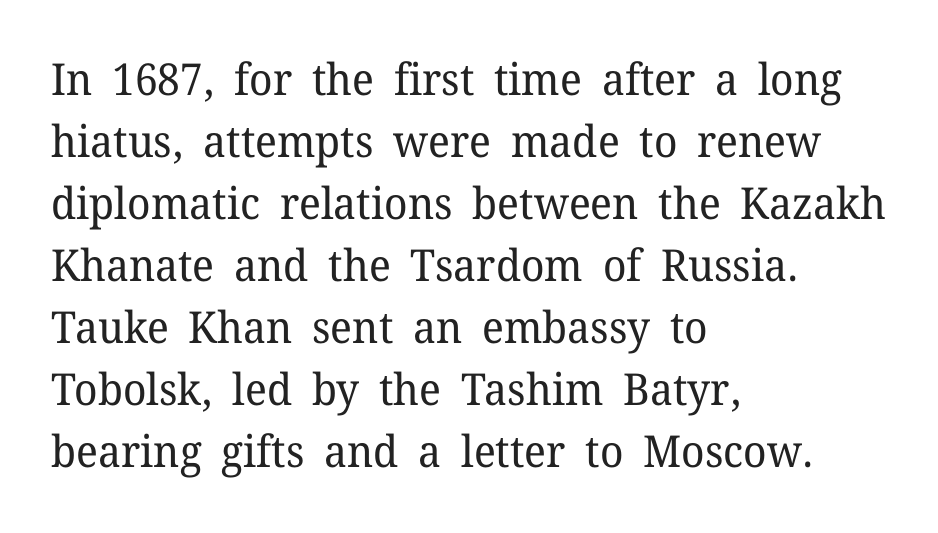
The area under the type is left untouched. A typesetter would mark this as roman, not italic. Stems here are at most as thick as an everyday book face. Classification — serif.
